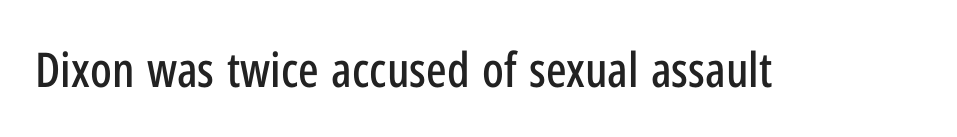
{"serif": "no", "italic": "no", "width": "condensed", "stroke_contrast": "low", "x_height": "medium", "monospaced": "no", "underline": "no", "letter_spacing": "normal", "letter_spacing_em": 0.0, "glyph_px": 48}
